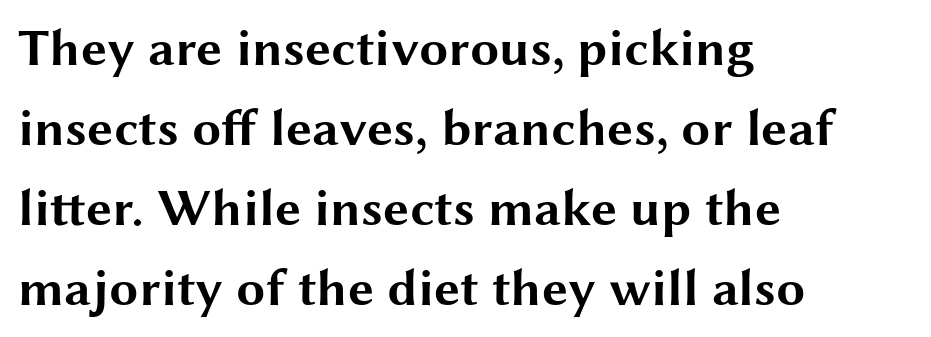
Q: Is the text bold? A: Yes.
Q: Is the text italic (slanted)? A: No, it is upright.
Q: Is the typeface a serif or a sans-serif typeface? A: Sans-serif.
Q: Is the text underlined? A: No.
Q: How is the paragraph aligned? A: Left-aligned.
Q: Is the spacing between letters normal or unusually wide? A: Normal.
Q: Is the spacing between lines tight, normal or loose? A: Normal.
Q: Width (condensed, normal, or wide)? A: Wide.
Q: Stroke contrast? A: Medium.
Q: x-height? A: Medium.
Q: Monospaced? A: No.
